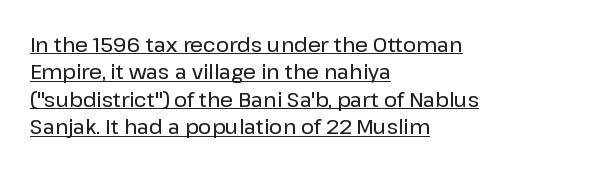
Q: Is the text italic (slanted)? A: No, it is upright.
Q: Is the text underlined? A: Yes.
Q: How is the paragraph aligned? A: Left-aligned.
Q: Is the spacing between letters normal or unusually wide? A: Normal.
Q: Is the spacing between lines tight, normal or loose? A: Normal.
